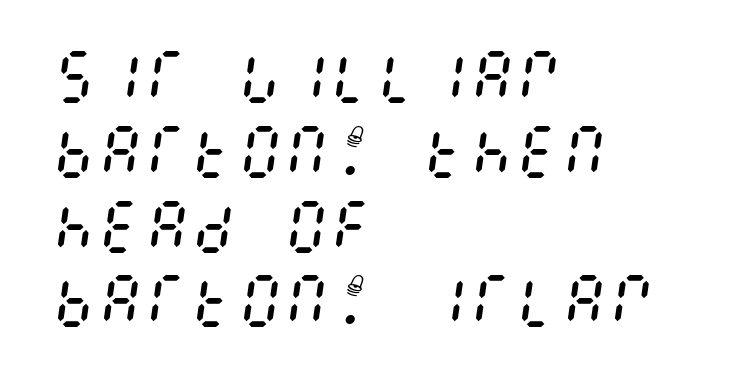
Q: Is the text bold? A: No.
Q: Is the text italic (slanted)? A: Yes, it leans right by about 8 degrees.
Q: Is the text underlined? A: No.
Q: How is the paragraph aligned? A: Left-aligned.
Q: Is the spacing between letters normal or unusually wide? A: Normal.
Q: Is the spacing between lines tight, normal or loose? A: Normal.
Q: Width (condensed, normal, or wide)? A: Condensed.
Q: Stroke contrast? A: Medium.
Q: x-height? A: Large.
